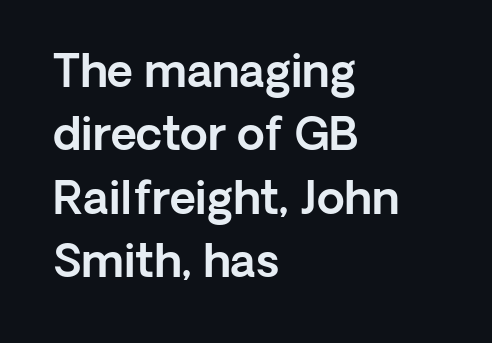
Here the glyphs are tracked normally, forming tight word shapes. The passage shown is typed in a proportional face where columns would drift. Decoration check: the copy has no underline. The glyphs in this specimen are sans serif. Ascenders rise straight up at ninety degrees.
